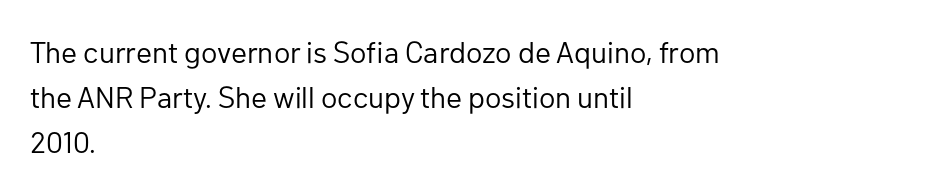
Is this a heavy cut? Hardly; it is regular or lighter. This is sans-serif lettering, the kind often seen on screens and signage. The rows are spaced the way most documents space them. Characters follow at the spacing the type designer built in.
